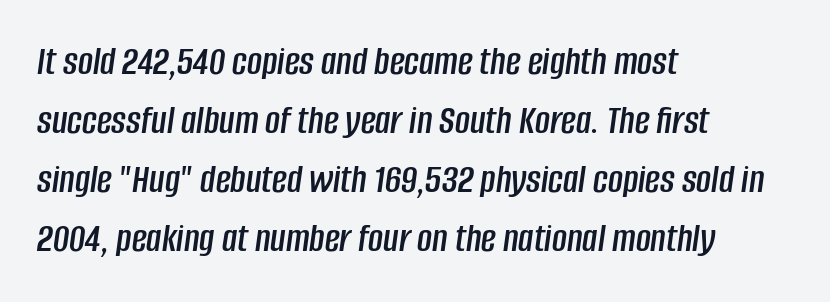
The image shows 41 px condensed type, italic (leaning right); set left-aligned, normal line spacing (1.44x), normal letter spacing, not underlined; low stroke contrast and a large x-height.
